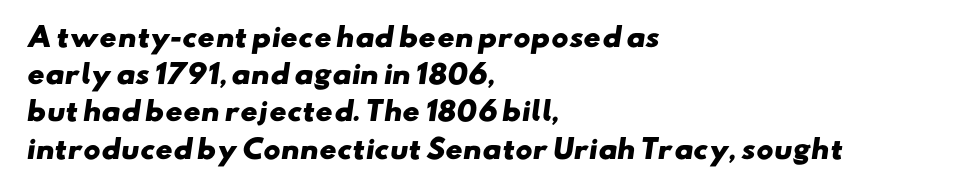
The letters are bold, with thick, heavy strokes. Anything drawn beneath the words? Only blank space. Students, observe: this is what conventionally led text looks like. The rag falls on the right side of this text block. Is the letter spacing exaggerated? No — it looks like the ordinary default.
